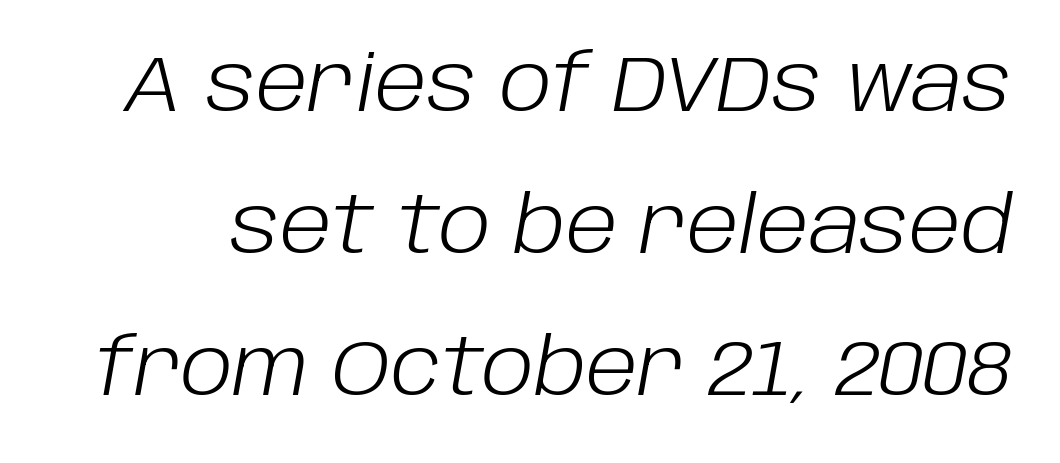
Q: Is the text bold? A: No.
Q: Is the text italic (slanted)? A: Yes, it leans right by about 10 degrees.
Q: Is the text underlined? A: No.
Q: Is the spacing between letters normal or unusually wide? A: Normal.
Q: Width (condensed, normal, or wide)? A: Normal.
Q: Stroke contrast? A: Low.
Q: x-height? A: Large.
Q: Monospaced? A: No.
